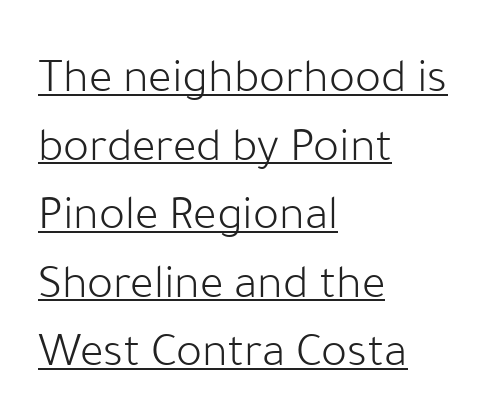
Q: Is the text bold? A: No.
Q: Is the text italic (slanted)? A: No, it is upright.
Q: Is the typeface a serif or a sans-serif typeface? A: Sans-serif.
Q: Is the text underlined? A: Yes.
Q: How is the paragraph aligned? A: Left-aligned.
Q: Is the spacing between letters normal or unusually wide? A: Normal.
Q: Is the spacing between lines tight, normal or loose? A: Normal.
Q: Width (condensed, normal, or wide)? A: Normal.
Q: Stroke contrast? A: Low.
Q: x-height? A: Medium.
Q: Monospaced? A: No.
